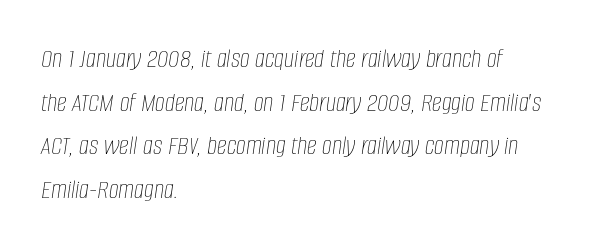
Q: Is the text bold? A: No.
Q: Is the text italic (slanted)? A: Yes, it leans right by about 8 degrees.
Q: Is the text underlined? A: No.
Q: How is the paragraph aligned? A: Left-aligned.
Q: Is the spacing between letters normal or unusually wide? A: Normal.
Q: Is the spacing between lines tight, normal or loose? A: Normal.
Q: Width (condensed, normal, or wide)? A: Condensed.
Q: Stroke contrast? A: Low.
Q: x-height? A: Large.
Q: Monospaced? A: No.
